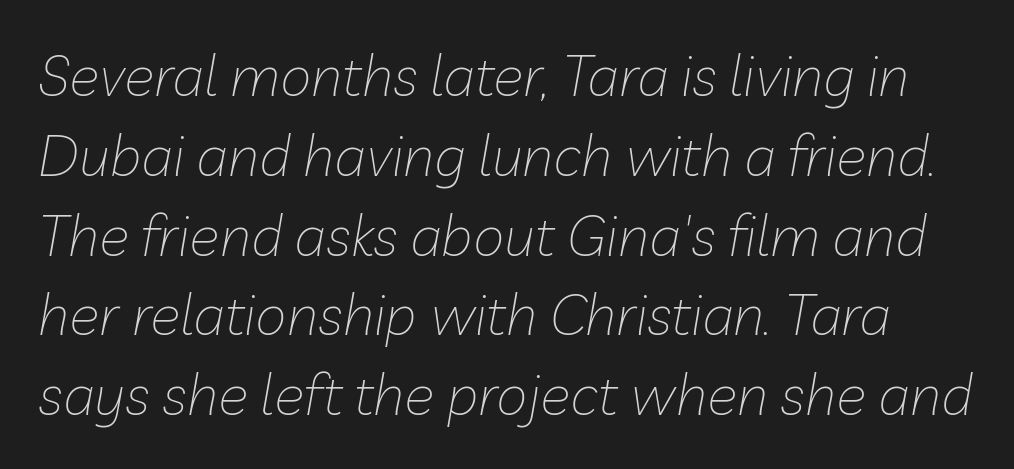
Quick note: italic. In terms of leading, this rendering sits right in the middle. Heaviness? Minimal to ordinary, like unemphasized prose. The horizontal fit of the characters is conventional and even. Underlining? Definitely not there. The passage shown is typed in a proportional face where columns would drift.
